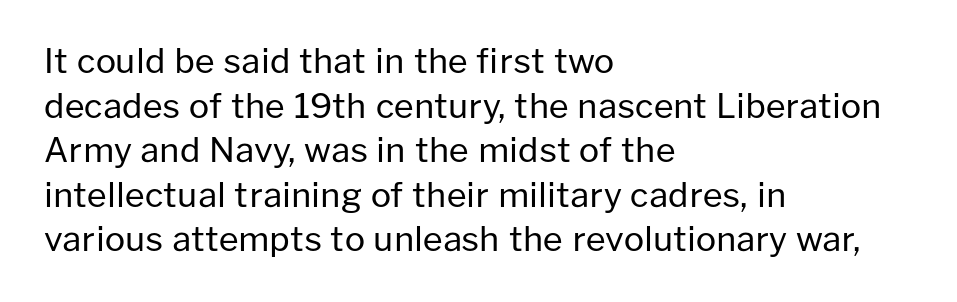
{"serif": "no", "italic": "no", "bold": "no", "weight": "regular", "width": "normal", "stroke_contrast": "low", "x_height": "medium", "monospaced": "no", "underline": "no", "align": "left", "line_spacing": "normal", "line_spacing_ratio": 1.31, "letter_spacing": "normal", "letter_spacing_em": 0.0, "glyph_px": 34}
